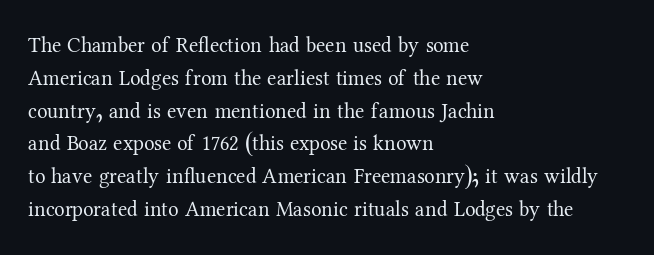
Upright lettering throughout. The rows are spaced the way most documents space them. These lines stack with their left ends in a neat column. The space beneath each line is pristine and unruled. This sample uses plain, unmodified letter spacing. Stem width sits at or under what a default text font uses.
